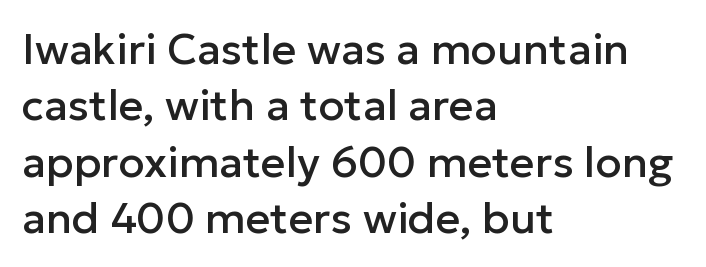
Q: Is the text italic (slanted)? A: No, it is upright.
Q: Is the typeface a serif or a sans-serif typeface? A: Sans-serif.
Q: Is the text underlined? A: No.
Q: How is the paragraph aligned? A: Left-aligned.
Q: Is the spacing between letters normal or unusually wide? A: Normal.
Q: Is the spacing between lines tight, normal or loose? A: Normal.
Q: Width (condensed, normal, or wide)? A: Normal.
Q: Stroke contrast? A: Low.
Q: x-height? A: Medium.
Q: Monospaced? A: No.
